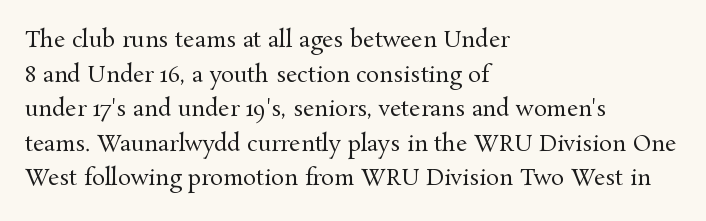
{"italic": "no", "bold": "no", "underline": "no", "align": "left", "line_spacing": "normal", "line_spacing_ratio": 1.57, "letter_spacing": "normal", "letter_spacing_em": 0.0, "glyph_px": 22}
